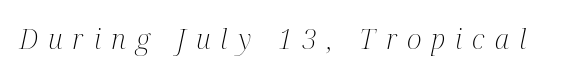
{"serif": "yes", "italic": "yes", "lean": "right", "slant_degrees": 12, "bold": "no", "weight": "light", "width": "condensed", "stroke_contrast": "medium", "x_height": "medium", "monospaced": "no", "underline": "no", "letter_spacing": "wide", "letter_spacing_em": 0.36, "glyph_px": 28}
